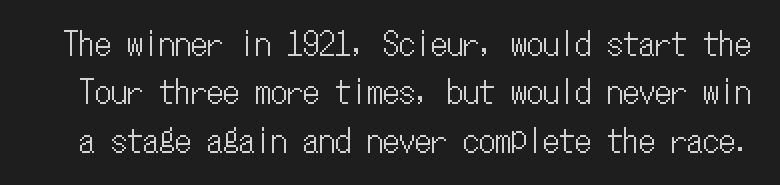
In terms of leading, this rendering sits right in the middle. Short note: letters normally spaced. Each row of text sits above clean, open space. Every character sits straight up, as roman type does. Every character here occupies the same horizontal width, giving the sample a typewriter-like rhythm.
